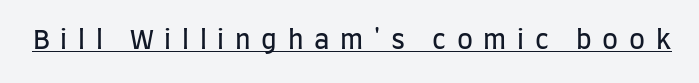
{"italic": "no", "bold": "no", "underline": "yes", "letter_spacing": "wide", "letter_spacing_em": 0.41, "glyph_px": 26}
